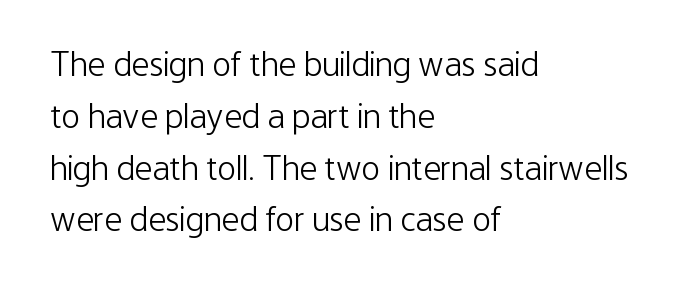
The line-height multiplier appears to be the usual default. The characters are drawn with everyday or finer stroke widths. A typesetter would mark this as roman, not italic. The type is set solid horizontally, with unmodified tracking.
